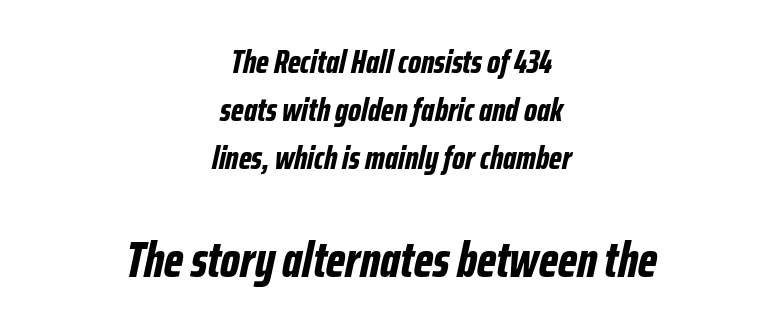
The image shows 50 px bold, condensed type, italic (leaning right); set centered, normal line spacing (1.46x), normal letter spacing, not underlined; the second (bottom) block is 1.52x larger; low stroke contrast and a medium x-height.
